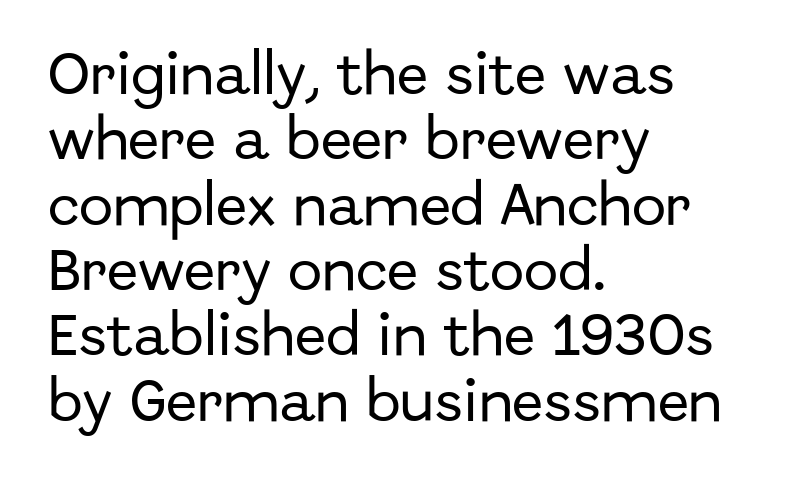
The image shows 46 px sans-serif type, upright; set left-aligned, normal line spacing (1.42x), normal letter spacing, not underlined; low stroke contrast and a medium x-height.
